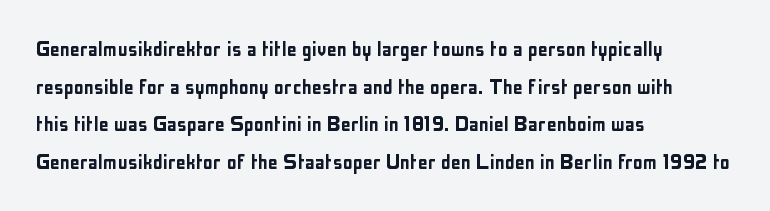
The image shows 25 px text type, upright; set left-aligned, normal line spacing (1.51x), normal letter spacing, not underlined.
